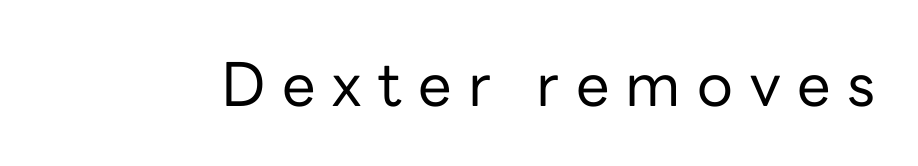
Q: Is the text bold? A: No.
Q: Is the text italic (slanted)? A: No, it is upright.
Q: Is the typeface a serif or a sans-serif typeface? A: Sans-serif.
Q: Is the text underlined? A: No.
Q: Is the spacing between letters normal or unusually wide? A: Unusually wide.
Q: Width (condensed, normal, or wide)? A: Normal.
Q: Stroke contrast? A: Low.
Q: x-height? A: Medium.
Q: Monospaced? A: No.
